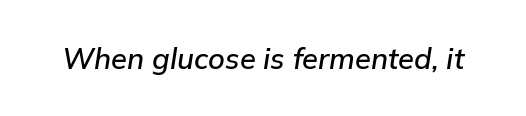
A bare baseline throughout the passage. Character widths vary here, with narrow letters taking less room than wide ones. The letters are slanted; this is an italic face. Caption: standard tracking, unaltered.
